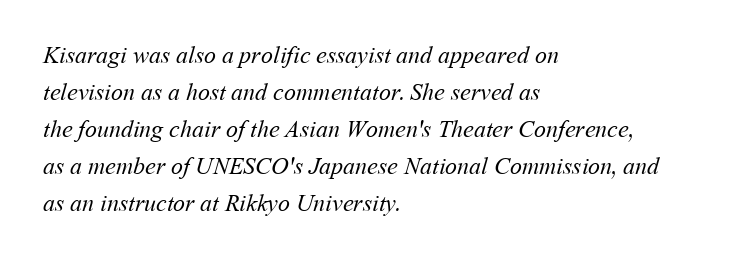
The image shows 24 px text type; set left-aligned, normal line spacing (1.54x), normal letter spacing, not underlined.
